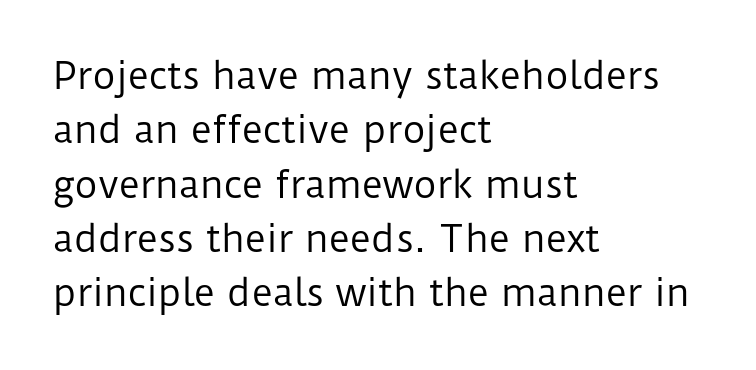
The image shows 36 px regular-weight sans-serif type, upright; set left-aligned, normal line spacing (1.51x), normal letter spacing, not underlined; low stroke contrast and a medium x-height.
